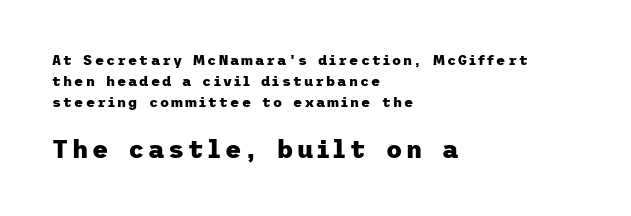
The image shows 25 px bold type, upright; set left-aligned, normal line spacing (1.49x), not underlined; the second (bottom) block is 1.79x larger.
